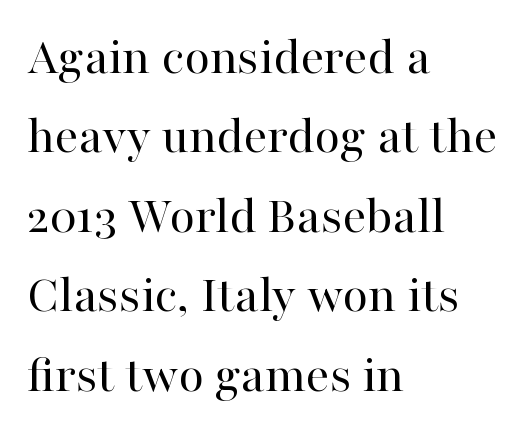
The image shows 53 px regular-weight serif type, upright; set left-aligned, normal line spacing (1.5x), normal letter spacing, not underlined; high stroke contrast and a medium x-height.
